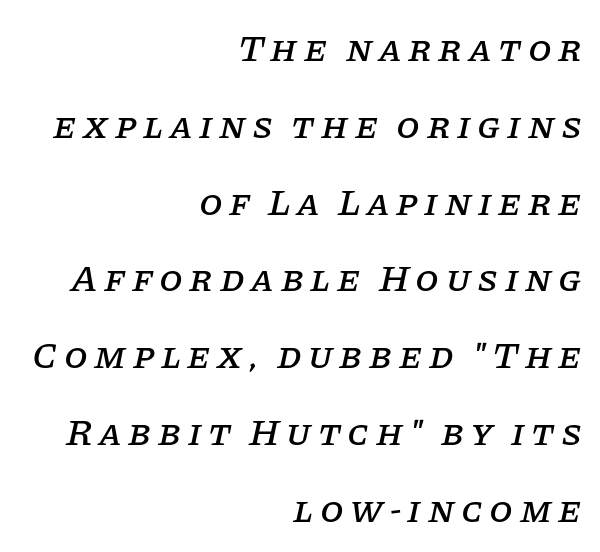
The image shows 38 px serif type, italic (leaning right); set right-aligned, loose line spacing (2.02x), not underlined; low stroke contrast and a large x-height.
